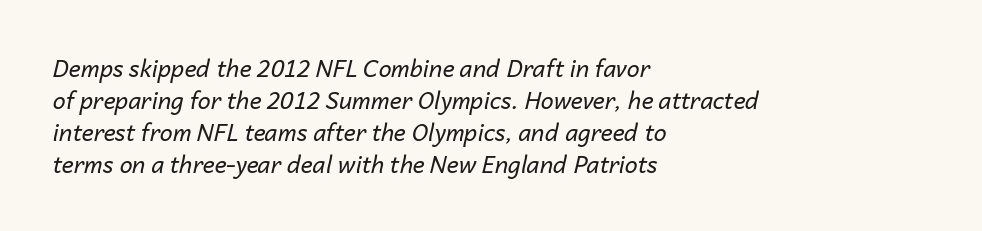
Does the lettering tilt? It does — this is italic. Plain, unruled lines of type. The rag falls on the right side of this text block. Heft: none added — not bold. The face used here is rendered with its standard letterfit.
